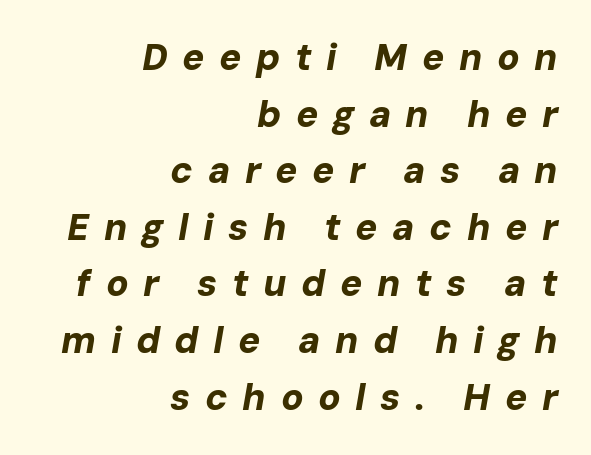
Visually the block forms a straight wall on the right and a jagged coastline on the left. Posture: slanted. Heavy-handed strokes throughout: this text is bold. Look at the tracking — it's clearly loosened, letters drifting apart. The space directly below the letters is spotless. Horizontal bands of white between lines are of average thickness.
